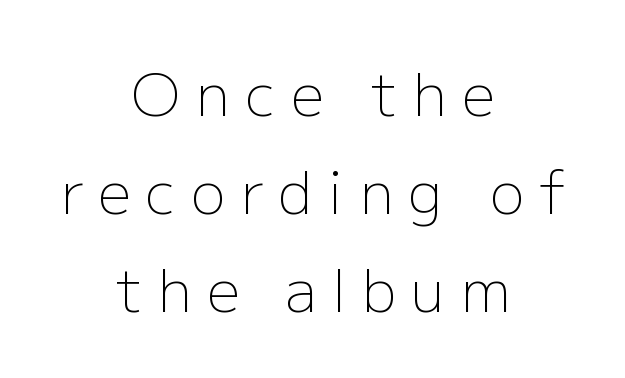
The image shows 58 px light sans-serif type, upright; set centered, normal line spacing (1.69x), unusually wide letter spacing (+0.26 em), not underlined; low stroke contrast and a medium x-height.
